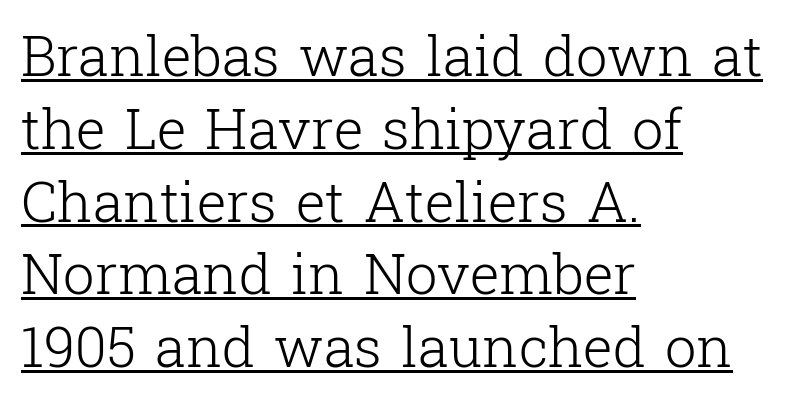
{"serif": "yes", "italic": "no", "bold": "no", "weight": "light", "width": "normal", "stroke_contrast": "low", "x_height": "medium", "monospaced": "no", "underline": "yes", "align": "left", "line_spacing": "normal", "line_spacing_ratio": 1.3, "letter_spacing": "normal", "letter_spacing_em": 0.0, "glyph_px": 56}
